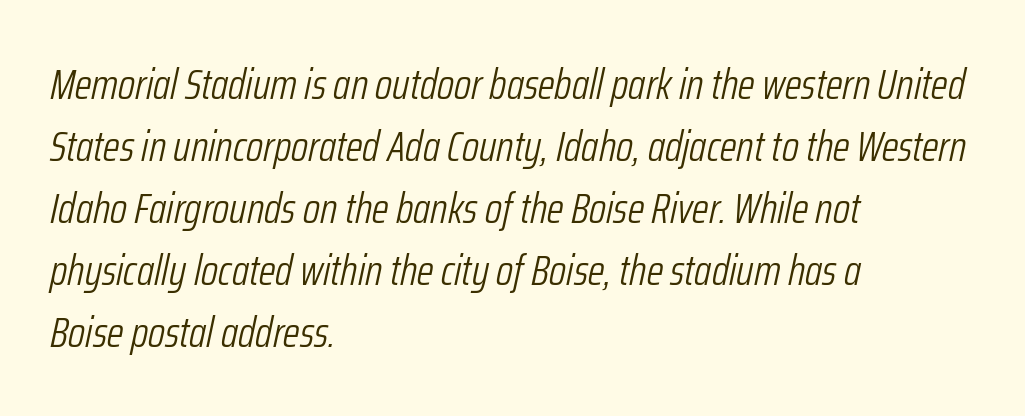
The characters are drawn with everyday or finer stroke widths. Reading down the column, the eye jumps a familiar distance to each next line. Honestly, there is no underline to notice here at all. Nothing unusual about the tracking: characters are spaced as the font intends. An italicized treatment has been applied to the whole sample. The paragraph shown leans on its left margin.
